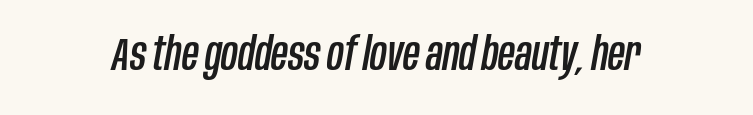
The image shows 46 px condensed type, italic (leaning right); set normal letter spacing, not underlined; low stroke contrast and a large x-height.
